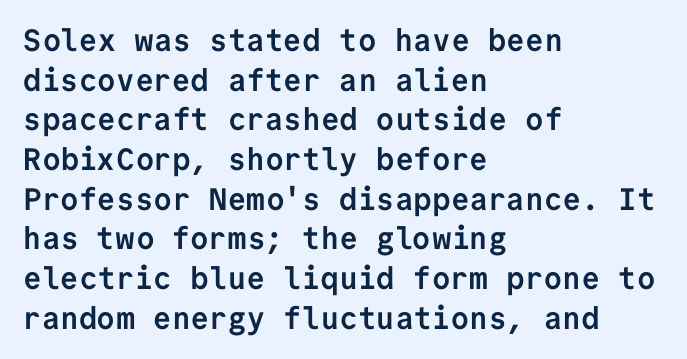
Q: Is the text bold? A: Yes.
Q: Is the text italic (slanted)? A: No, it is upright.
Q: Is the typeface a serif or a sans-serif typeface? A: Sans-serif.
Q: Is the text underlined? A: No.
Q: How is the paragraph aligned? A: Left-aligned.
Q: Is the spacing between letters normal or unusually wide? A: Normal.
Q: Is the spacing between lines tight, normal or loose? A: Normal.
Q: Width (condensed, normal, or wide)? A: Normal.
Q: Stroke contrast? A: Low.
Q: x-height? A: Medium.
Q: Monospaced? A: Yes.
